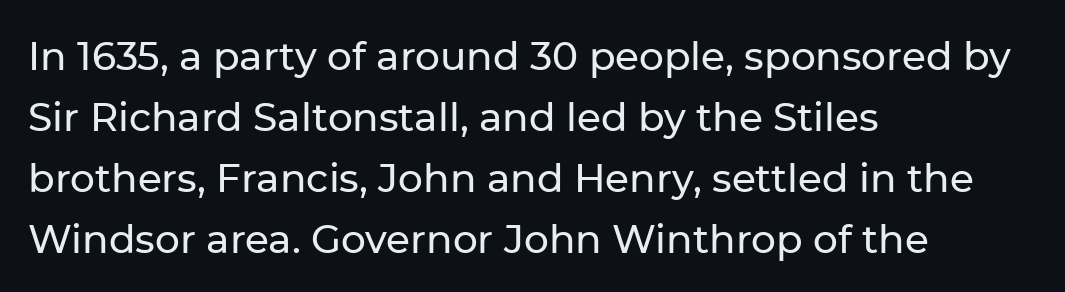
The image shows 39 px sans-serif type, upright; set left-aligned, normal line spacing (1.56x), normal letter spacing, not underlined; low stroke contrast and a medium x-height.
